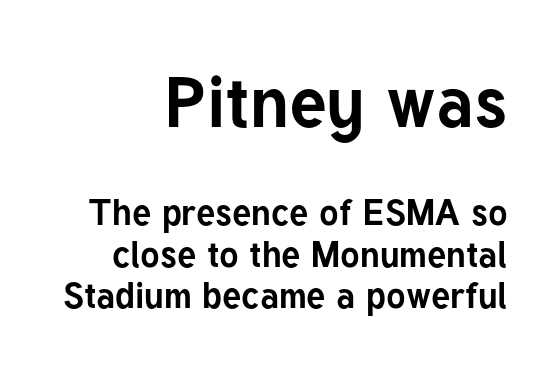
Q: Is the text bold? A: Yes.
Q: Is the text italic (slanted)? A: No, it is upright.
Q: Is the typeface a serif or a sans-serif typeface? A: Sans-serif.
Q: Is the text underlined? A: No.
Q: How is the paragraph aligned? A: Right-aligned.
Q: Is the spacing between letters normal or unusually wide? A: Normal.
Q: Is the spacing between lines tight, normal or loose? A: Tight.
Q: Which block of text is set in a larger size, the first (top) or the second (bottom)? A: The first (top) one.
Q: Width (condensed, normal, or wide)? A: Normal.
Q: Stroke contrast? A: Low.
Q: x-height? A: Medium.
Q: Monospaced? A: No.
